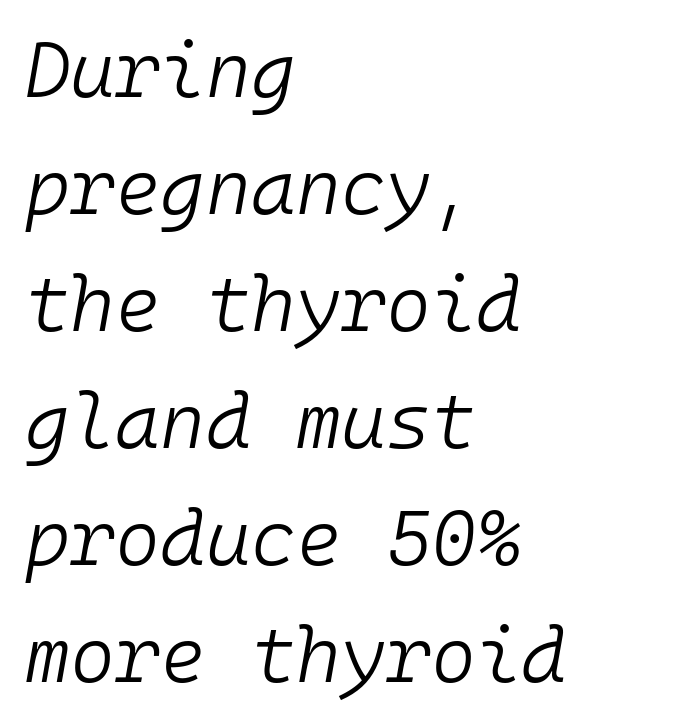
The image shows 77 px light type, italic (leaning right), monospaced; set left-aligned, normal line spacing (1.52x), normal letter spacing, not underlined; low stroke contrast and a medium x-height.
